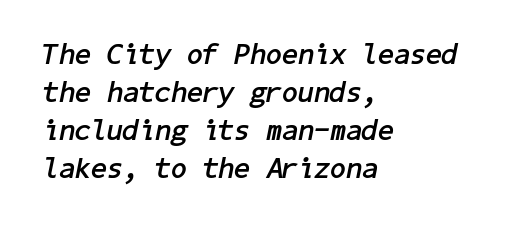
The image shows 29 px semibold type, italic (leaning right); set left-aligned, normal line spacing (1.31x), normal letter spacing, not underlined; low stroke contrast and a medium x-height.
